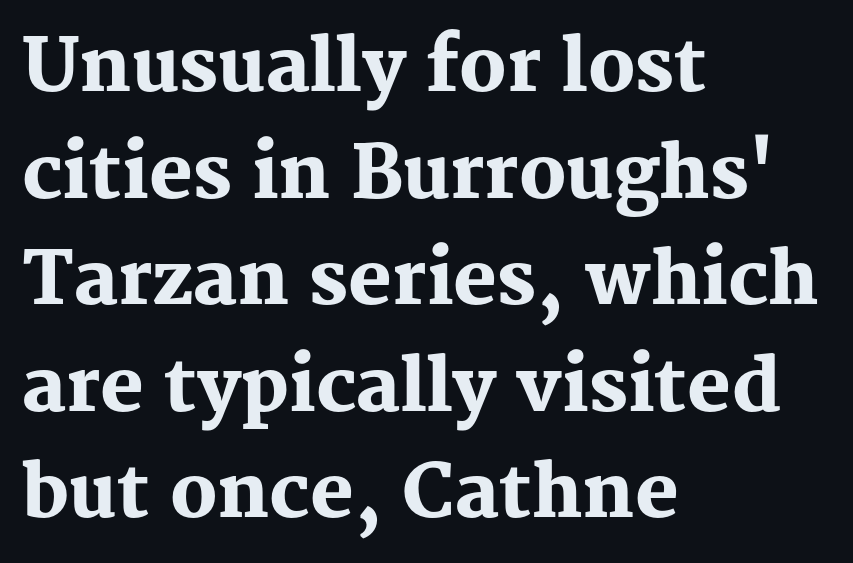
The image shows 73 px heavy serif type, upright; set left-aligned, normal line spacing (1.46x), normal letter spacing, not underlined; medium stroke contrast and a medium x-height.
